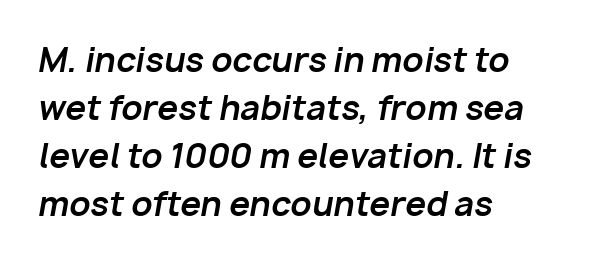
Q: Is the text bold? A: Yes.
Q: Is the text italic (slanted)? A: Yes, it leans right by about 10 degrees.
Q: Is the text underlined? A: No.
Q: How is the paragraph aligned? A: Left-aligned.
Q: Is the spacing between letters normal or unusually wide? A: Normal.
Q: Is the spacing between lines tight, normal or loose? A: Normal.
Q: Width (condensed, normal, or wide)? A: Normal.
Q: Stroke contrast? A: Low.
Q: x-height? A: Medium.
Q: Monospaced? A: No.
